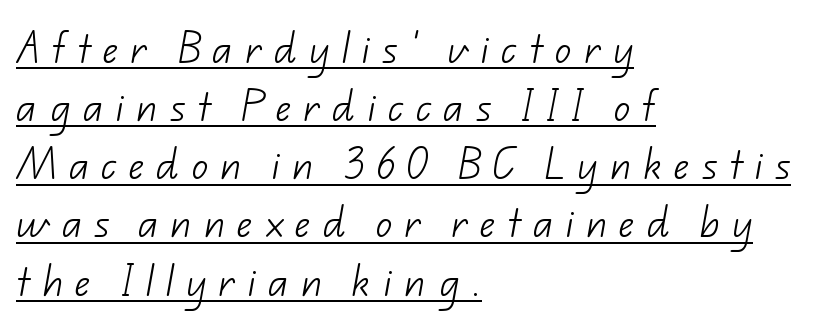
These lines are rendered in a variable-pitch font. Does the type have serifs? No, each stem ends abruptly. This reads as an unemphasized weight, regular at the heaviest. Every row of glyphs begins at an identical x-position on the left.
